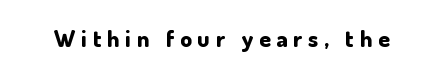
Decoration check: the copy has no underline. Look at the stroke-to-counter ratio: heavy, a bold. Substantial extra tracking has been applied to these lines. This sample uses an upright cut, with every glyph sitting square on the baseline.
